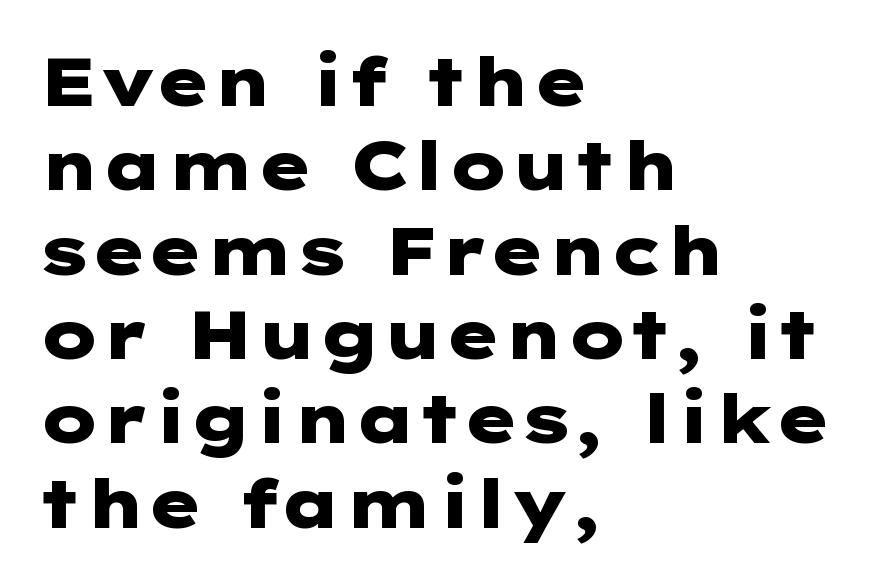
{"serif": "no", "italic": "no", "bold": "yes", "weight": "heavy", "width": "wide", "stroke_contrast": "low", "x_height": "medium", "underline": "no", "align": "left", "line_spacing_ratio": 1.24, "letter_spacing": "normal", "letter_spacing_em": 0.0, "glyph_px": 68}
